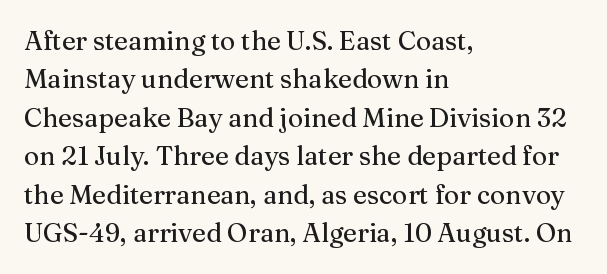
These lines keep a tight, regular rhythm from letter to letter. A student would call this left alignment; a typographer would say flush left, rag right. Descenders are the only things crossing below the line. Evenly set lines give the paragraph a standard silhouette. Ordinary non-slanted type is in use.
